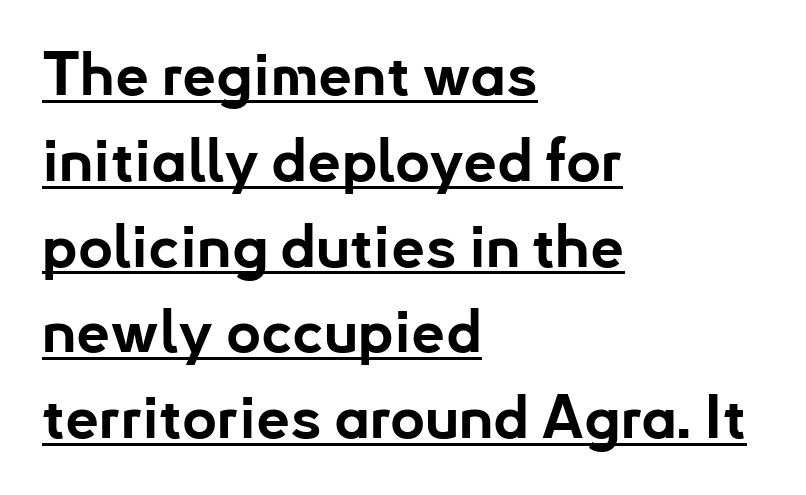
Does the leading feel generous? No, just average. The paragraph has a hard left edge and a soft right edge. Font category for this specimen: sans-serif. Spacing between characters is what you'd get straight out of the box. Typographic density is high because the face is bold.
